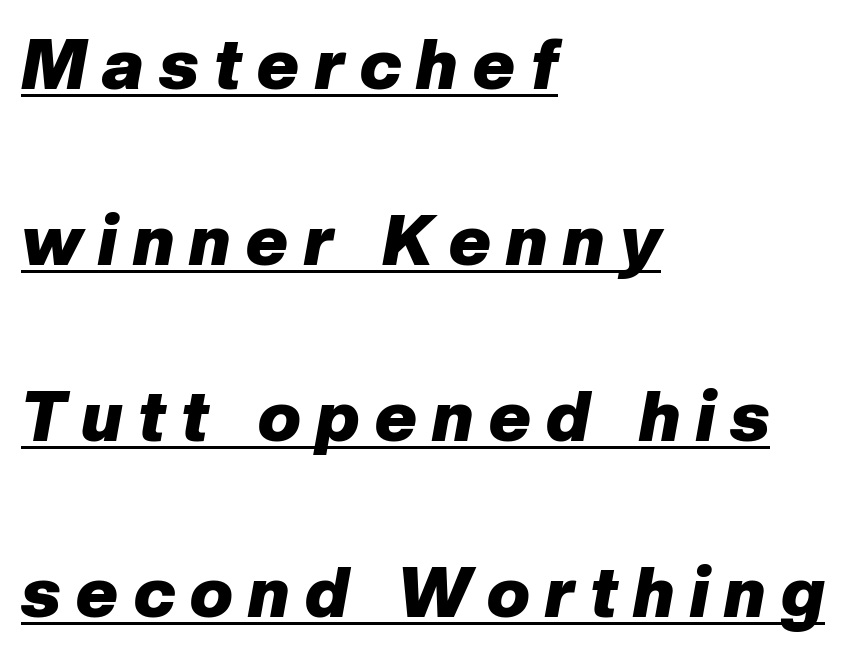
How heavy is the stroke? Heavy — this is a bold. Letter spacing: wide. Notice how the stems are inclined rather than vertical — that's the hallmark of italics. The sample's only ornament is a line tracing under the words. The block of text is sparse from top to bottom, with ample space between rows.
